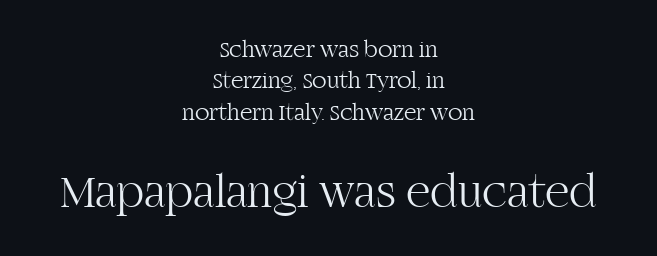
The image shows 47 px light serif type, upright; set centered, normal line spacing (1.31x), normal letter spacing, not underlined; the second (bottom) block is 1.96x larger; high stroke contrast and a large x-height.
